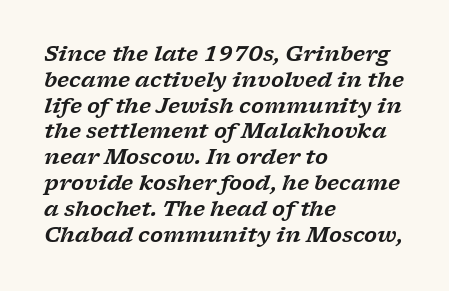
{"italic": "yes", "lean": "right", "slant_degrees": 17, "underline": "no", "align": "left", "line_spacing_ratio": 1.23, "letter_spacing": "normal", "letter_spacing_em": 0.0, "glyph_px": 21}
